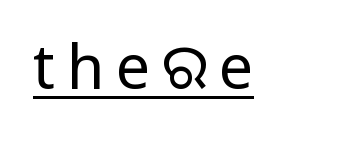
The image shows 61 px regular-weight sans-serif type, upright; set underlined; low stroke contrast and a large x-height.
